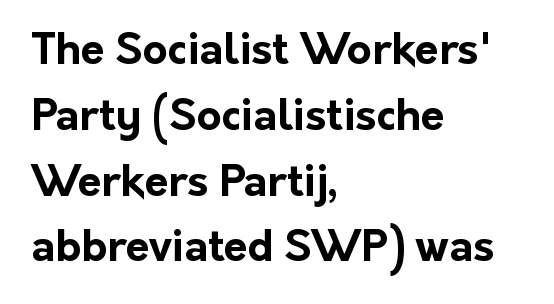
Style check: upright. Letter spacing: default. Descender tails drop into unmarked territory. Grotesque or geometric, the face here clearly has no serifs.
